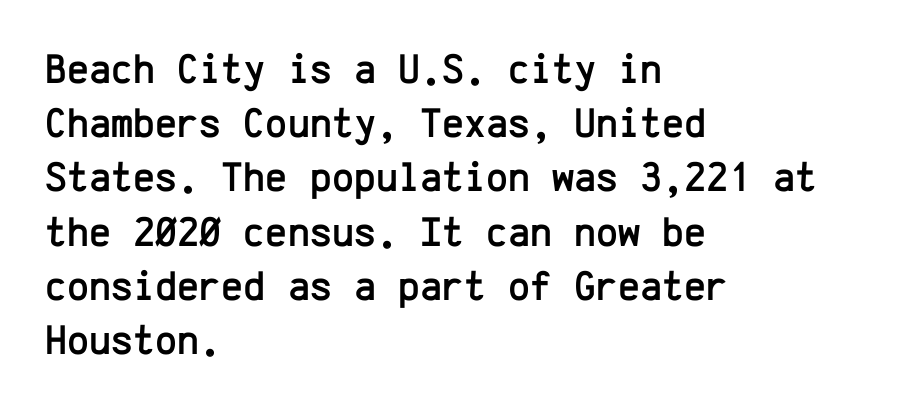
The lines are quadded left. Is this a fixed-width face? Yes — each glyph sits in an identical cell. Quick note: not italic, upright. Whoever set this chose a conventional vertical rhythm. The tracking reads as untouched default to a designer's eye. Descenders are the only things crossing below the line.
